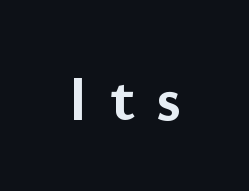
Compared with an ordinary text face, these strokes are far heavier — a full bold. Classification — sans serif. Students, note that the glyphs here are deliberately spaced far apart. Every character sits straight up, as roman type does. This sample has the flowing, uneven cadence of proportional lettering.
